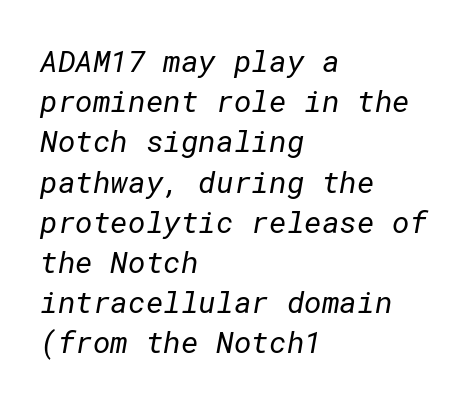
The image shows 30 px regular-weight sans-serif type; set left-aligned, normal line spacing (1.34x), normal letter spacing, not underlined; low stroke contrast and a medium x-height.
